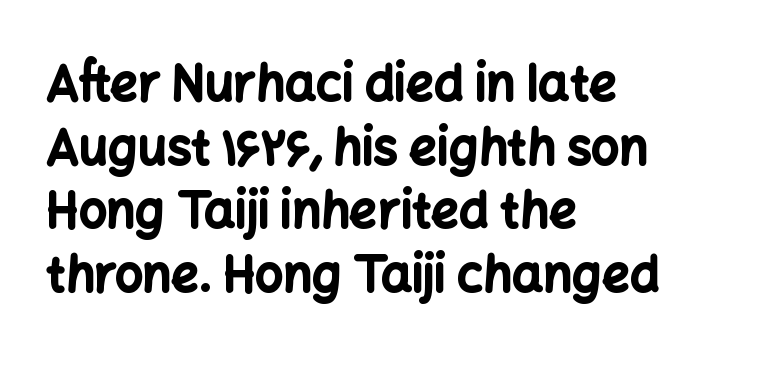
Q: Is the text bold? A: Yes.
Q: Is the text italic (slanted)? A: No, it is upright.
Q: Is the typeface a serif or a sans-serif typeface? A: Sans-serif.
Q: Is the text underlined? A: No.
Q: How is the paragraph aligned? A: Left-aligned.
Q: Is the spacing between letters normal or unusually wide? A: Normal.
Q: Is the spacing between lines tight, normal or loose? A: Normal.
Q: Width (condensed, normal, or wide)? A: Normal.
Q: Stroke contrast? A: Low.
Q: x-height? A: Medium.
Q: Monospaced? A: No.
